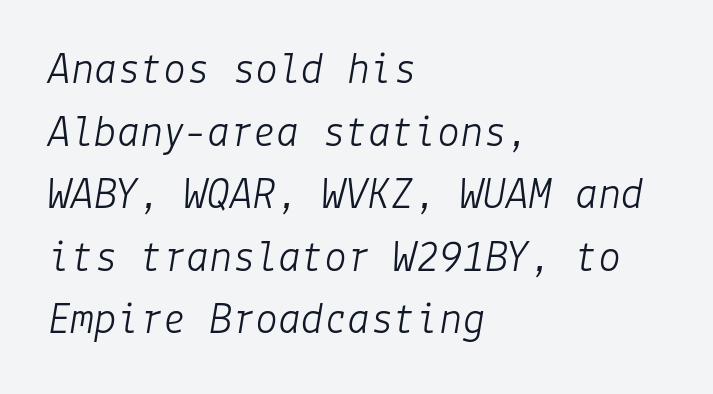
Q: Is the text bold? A: No.
Q: Is the text italic (slanted)? A: Yes, it leans right by about 9 degrees.
Q: Is the text underlined? A: No.
Q: How is the paragraph aligned? A: Left-aligned.
Q: Is the spacing between letters normal or unusually wide? A: Normal.
Q: Is the spacing between lines tight, normal or loose? A: Normal.
Q: Width (condensed, normal, or wide)? A: Normal.
Q: Stroke contrast? A: Low.
Q: x-height? A: Medium.
